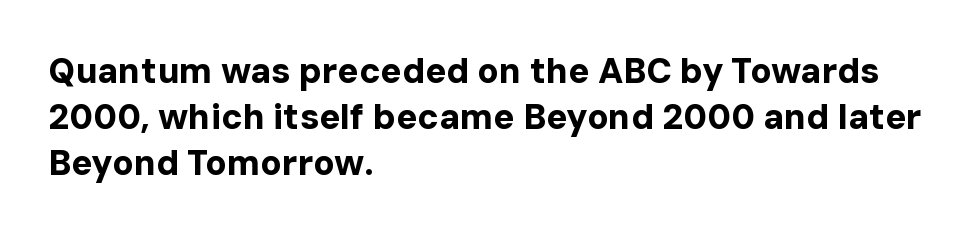
The letters advance in unequal steps, a hallmark of proportional type. Weight: bold. The area under the type is left untouched. Every stem runs plumb, perpendicular to the baseline. A typesetter would call this zero additional tracking.
